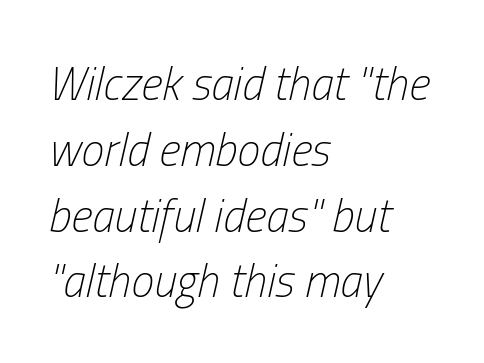
Slant detected: the letters are inclined. The horizontal fit of the characters is conventional and even. You could not count columns in this text — the font is proportionally spaced. The font sits on the lighter half of the weight spectrum, regular included. Casual observation: everything's shoved over to the left. Check the space under the baseline: it is left empty.
